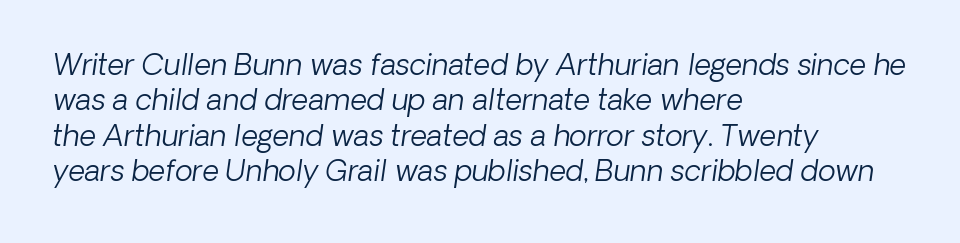
{"serif": "no", "bold": "no", "weight": "light", "width": "normal", "stroke_contrast": "low", "x_height": "medium", "monospaced": "no", "underline": "no", "align": "left", "line_spacing_ratio": 1.22, "letter_spacing": "normal", "letter_spacing_em": 0.0, "glyph_px": 29}
